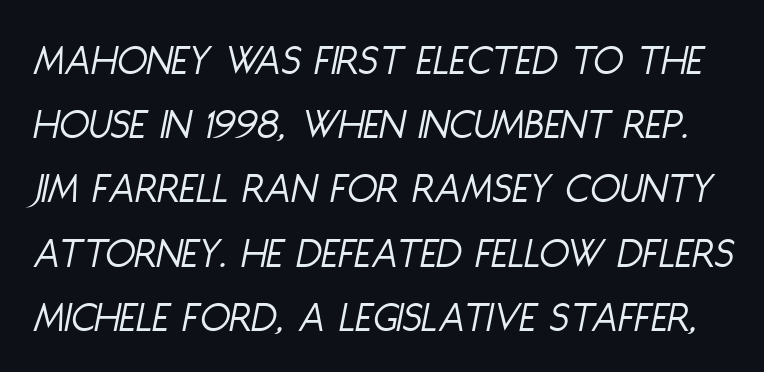
These lines were composed using italics. This sample uses plain, unmodified letter spacing. The block of text has a typical density, with ordinary space between rows. Think standard paragraph weight, or any step lighter than that.
